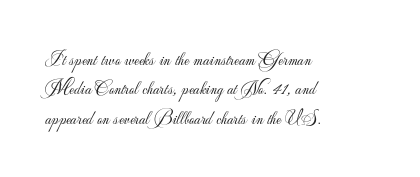
The image shows 20 px text type; set left-aligned, normal line spacing (1.47x), normal letter spacing, not underlined.
